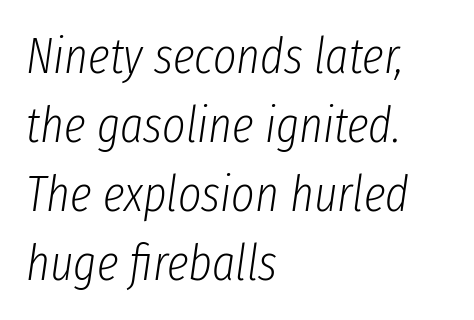
The ragged edge is on the right, which tells us the setting is flush left. The axis of the letterforms is tilted away from vertical. Bold? No — there's no thickening of the strokes. The lines sit at an ordinary, default distance from one another.
